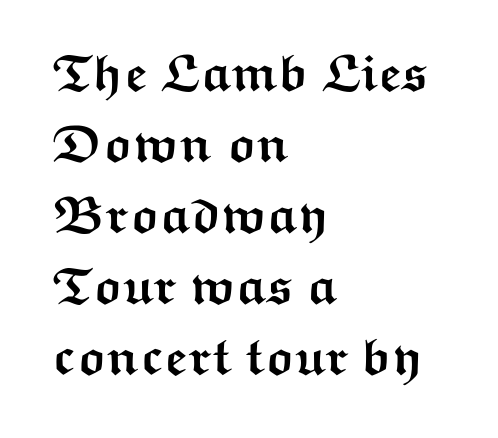
{"serif": "no", "italic": "no", "bold": "yes", "weight": "semibold", "width": "wide", "stroke_contrast": "medium", "x_height": "medium", "monospaced": "no", "underline": "no", "align": "left", "line_spacing": "normal", "line_spacing_ratio": 1.39, "letter_spacing": "normal", "letter_spacing_em": 0.0, "glyph_px": 51}
